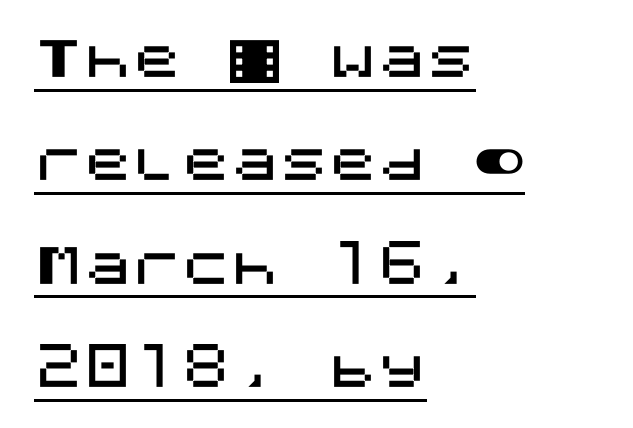
Q: Is the text italic (slanted)? A: No, it is upright.
Q: Is the typeface a serif or a sans-serif typeface? A: Sans-serif.
Q: Is the text underlined? A: Yes.
Q: How is the paragraph aligned? A: Left-aligned.
Q: Is the spacing between letters normal or unusually wide? A: Normal.
Q: Is the spacing between lines tight, normal or loose? A: Loose.
Q: Width (condensed, normal, or wide)? A: Normal.
Q: Stroke contrast? A: Medium.
Q: x-height? A: Large.
